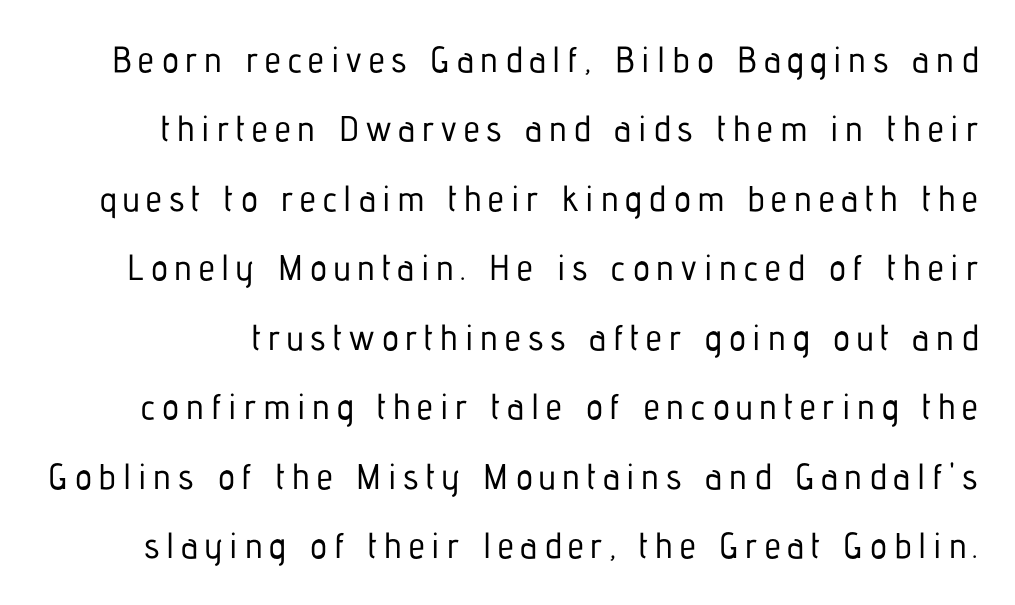
Q: Is the text italic (slanted)? A: No, it is upright.
Q: Is the typeface a serif or a sans-serif typeface? A: Sans-serif.
Q: Is the text underlined? A: No.
Q: Is the spacing between lines tight, normal or loose? A: Loose.
Q: Width (condensed, normal, or wide)? A: Condensed.
Q: Stroke contrast? A: Low.
Q: x-height? A: Medium.
Q: Monospaced? A: No.
